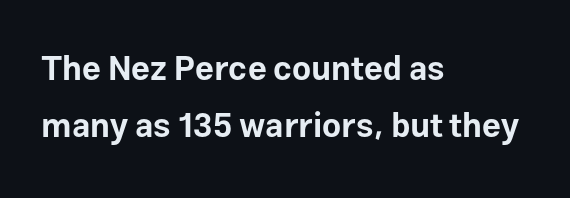
Q: Is the text bold? A: Yes.
Q: Is the text italic (slanted)? A: No, it is upright.
Q: Is the typeface a serif or a sans-serif typeface? A: Sans-serif.
Q: Is the text underlined? A: No.
Q: How is the paragraph aligned? A: Left-aligned.
Q: Is the spacing between letters normal or unusually wide? A: Normal.
Q: Width (condensed, normal, or wide)? A: Normal.
Q: Stroke contrast? A: Low.
Q: x-height? A: Medium.
Q: Monospaced? A: No.
